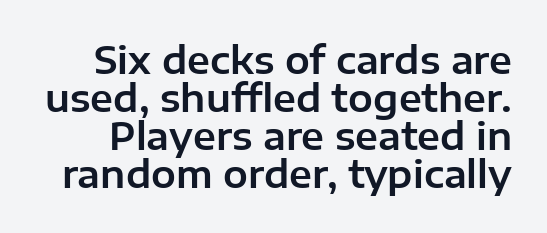
{"serif": "no", "italic": "no", "width": "normal", "stroke_contrast": "low", "x_height": "medium", "monospaced": "no", "underline": "no", "line_spacing": "tight", "line_spacing_ratio": 1.03, "letter_spacing": "normal", "letter_spacing_em": 0.0, "glyph_px": 37}
